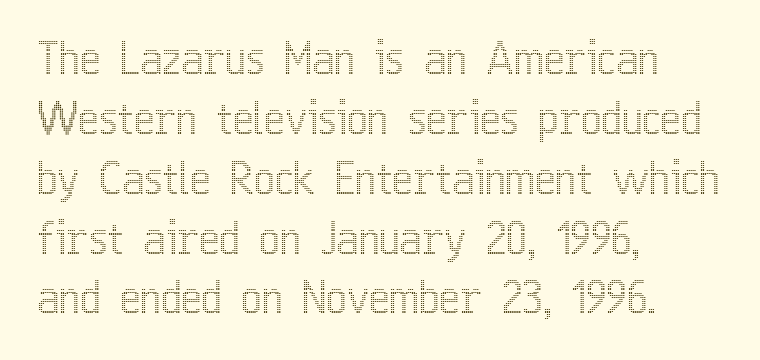
Q: Is the text italic (slanted)? A: No, it is upright.
Q: Is the text underlined? A: No.
Q: How is the paragraph aligned? A: Left-aligned.
Q: Is the spacing between letters normal or unusually wide? A: Normal.
Q: Is the spacing between lines tight, normal or loose? A: Normal.
Q: Width (condensed, normal, or wide)? A: Condensed.
Q: x-height? A: Medium.
Q: Monospaced? A: No.
